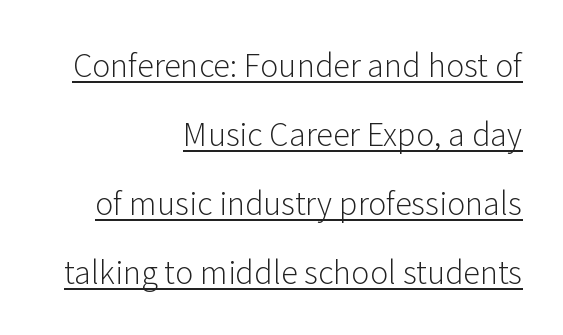
Is this a fixed-width face? No — the glyphs have proportional, varying widths. Caption: standard tracking, unaltered. The characters are drawn with everyday or finer stroke widths. The glyphs are accompanied by a horizontal stroke just below them. Whoever set this chose breathing room over compactness in the vertical rhythm.
